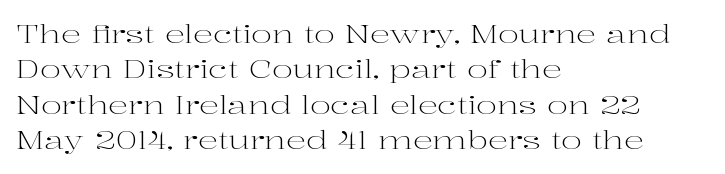
Q: Is the text bold? A: No.
Q: Is the text italic (slanted)? A: No, it is upright.
Q: Is the text underlined? A: No.
Q: How is the paragraph aligned? A: Left-aligned.
Q: Is the spacing between letters normal or unusually wide? A: Normal.
Q: Is the spacing between lines tight, normal or loose? A: Normal.
